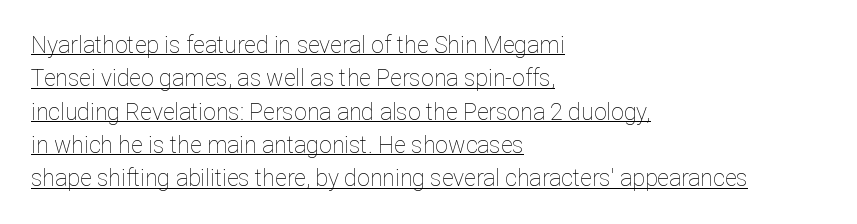
The image shows 23 px text type, upright; set left-aligned, normal line spacing (1.45x), normal letter spacing, underlined.
